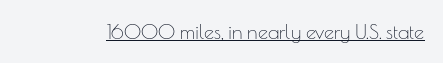
{"italic": "no", "bold": "no", "underline": "yes", "letter_spacing": "normal", "letter_spacing_em": 0.0, "glyph_px": 20}
